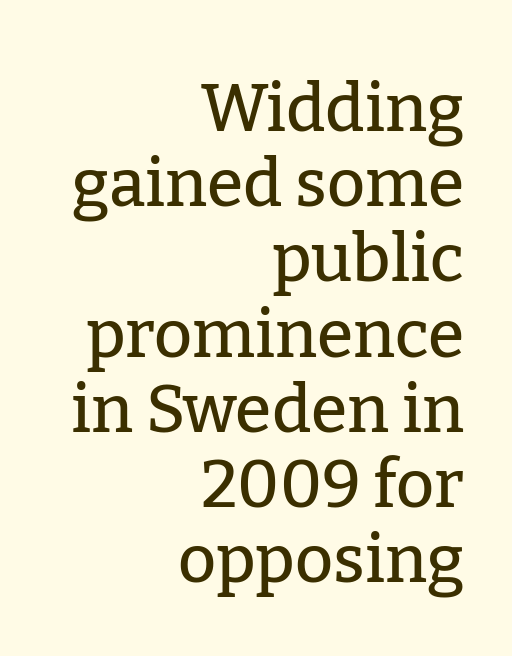
{"serif": "yes", "italic": "no", "width": "normal", "stroke_contrast": "low", "x_height": "medium", "monospaced": "no", "underline": "no", "align": "right", "line_spacing": "tight", "line_spacing_ratio": 1.14, "letter_spacing": "normal", "letter_spacing_em": 0.0, "glyph_px": 66}
